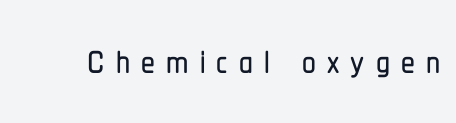
The face used here is a sans, in the tradition of grotesques and geometrics. When letters stand straight like this, we call the style roman or upright. How are the letters spaced? Widely, with obvious added tracking. Each letter keeps its own natural width here, so spacing adapts to shape. Letters rest on an invisible, unmarked baseline.
